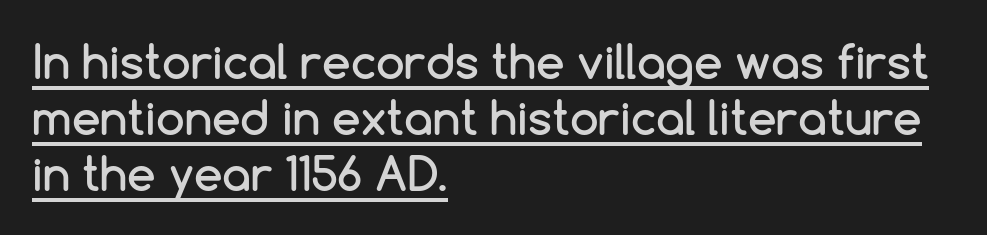
Varying glyph widths throughout — classic text-font behaviour. The glyphs are accompanied by a horizontal stroke just below them. This is sans-serif lettering, the kind often seen on screens and signage. This rendering uses left alignment, leaving the right contour irregular. When letters stand straight like this, we call the style roman or upright.
